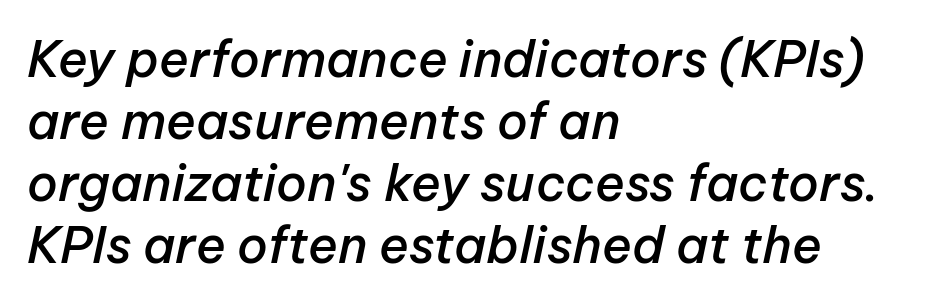
Look at the stroke-to-counter ratio: somewhat heavy, a semibold. Teacher's note: observe the even left margin — that is flush-left alignment. The specimen omits any rule beneath the text block's lines. Short note: letters normally spaced. Varying glyph widths throughout — classic text-font behaviour. The whole block is typeset with a tilt.
